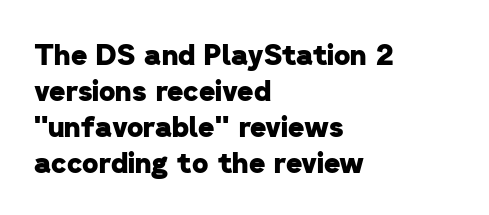
The image shows 28 px heavy sans-serif type; set left-aligned, normal line spacing (1.28x), normal letter spacing, not underlined; low stroke contrast and a medium x-height.
